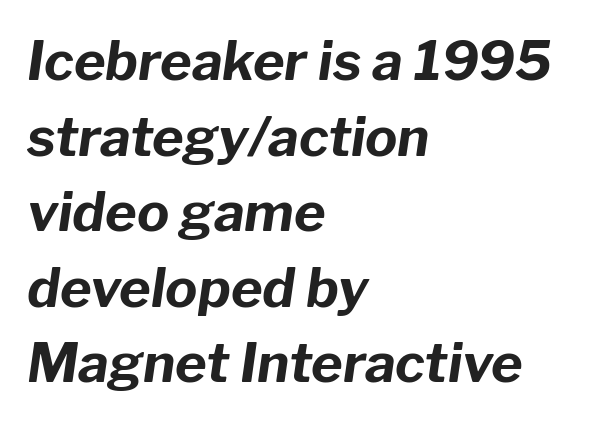
Q: Is the text bold? A: Yes.
Q: Is the text italic (slanted)? A: Yes, it leans right by about 8 degrees.
Q: Is the text underlined? A: No.
Q: How is the paragraph aligned? A: Left-aligned.
Q: Is the spacing between letters normal or unusually wide? A: Normal.
Q: Is the spacing between lines tight, normal or loose? A: Normal.
Q: Width (condensed, normal, or wide)? A: Normal.
Q: Stroke contrast? A: Low.
Q: x-height? A: Medium.
Q: Monospaced? A: No.
